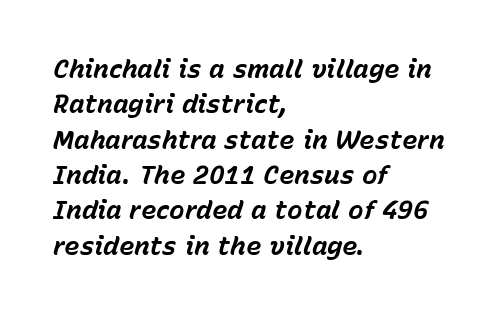
{"italic": "yes", "lean": "right", "slant_degrees": 15, "bold": "yes", "underline": "no", "align": "left", "line_spacing": "normal", "line_spacing_ratio": 1.36, "letter_spacing": "normal", "letter_spacing_em": 0.0, "glyph_px": 26}
